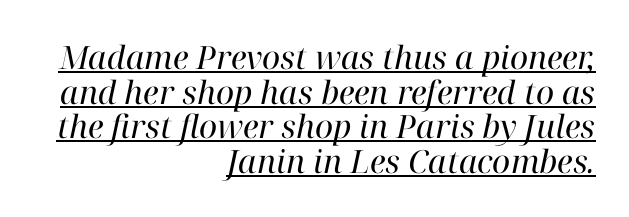
{"serif": "yes", "italic": "yes", "lean": "right", "slant_degrees": 12, "bold": "no", "weight": "regular", "width": "normal", "stroke_contrast": "high", "x_height": "medium", "monospaced": "no", "underline": "yes", "align": "right", "line_spacing": "tight", "line_spacing_ratio": 1.08, "letter_spacing": "normal", "letter_spacing_em": 0.0, "glyph_px": 32}
